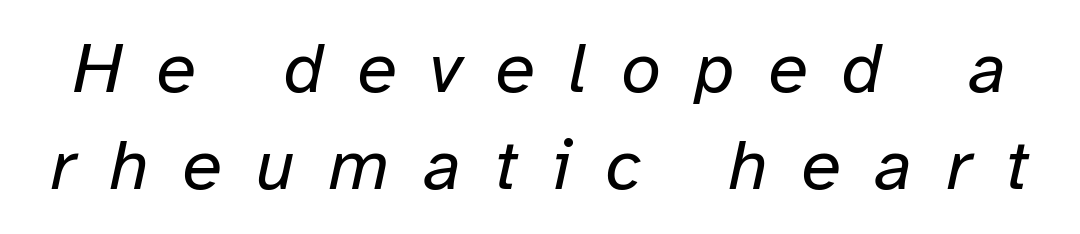
{"italic": "yes", "lean": "right", "slant_degrees": 12, "bold": "no", "weight": "regular", "width": "normal", "stroke_contrast": "low", "x_height": "medium", "monospaced": "no", "underline": "no", "line_spacing": "normal", "line_spacing_ratio": 1.35, "letter_spacing": "wide", "letter_spacing_em": 0.47, "glyph_px": 72}
